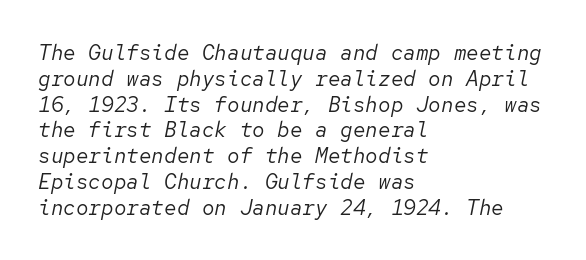
{"italic": "yes", "lean": "right", "slant_degrees": 12, "bold": "no", "underline": "no", "align": "left", "line_spacing_ratio": 1.23, "letter_spacing": "normal", "letter_spacing_em": 0.0, "glyph_px": 21}
